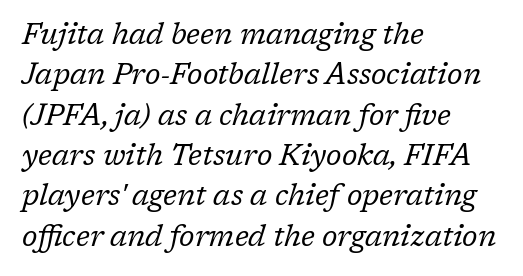
The image shows 29 px regular-weight serif type, italic (leaning right); set left-aligned, normal line spacing (1.39x), normal letter spacing, not underlined; low stroke contrast and a medium x-height.
